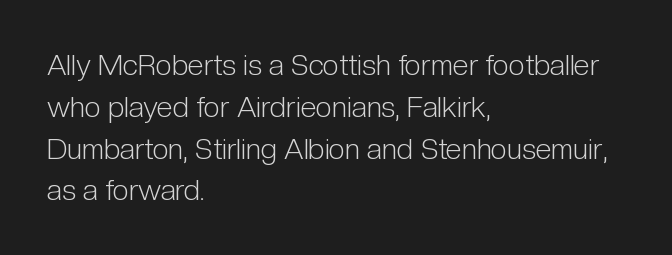
{"serif": "no", "italic": "no", "bold": "no", "weight": "light", "width": "condensed", "stroke_contrast": "low", "x_height": "medium", "monospaced": "no", "underline": "no", "align": "left", "line_spacing": "normal", "line_spacing_ratio": 1.44, "letter_spacing": "normal", "letter_spacing_em": 0.0, "glyph_px": 29}
